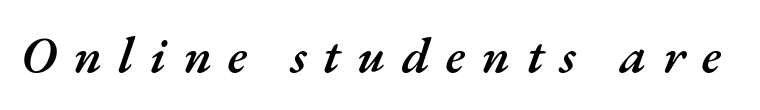
The image shows 51 px semibold type, italic (leaning right); set unusually wide letter spacing (+0.32 em), not underlined; medium stroke contrast and a small x-height.
